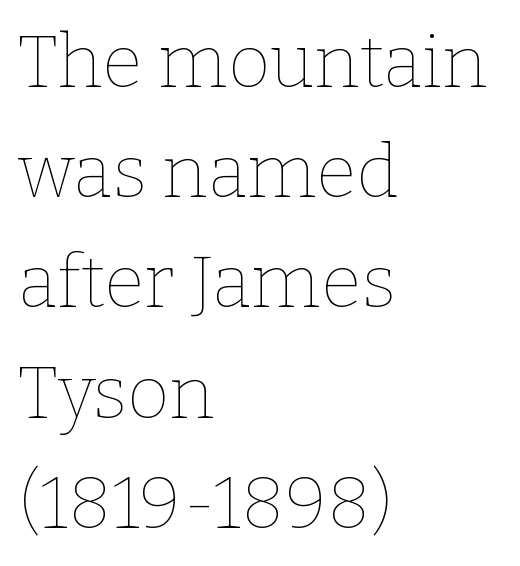
Q: Is the text bold? A: No.
Q: Is the text italic (slanted)? A: No, it is upright.
Q: Is the text underlined? A: No.
Q: How is the paragraph aligned? A: Left-aligned.
Q: Is the spacing between letters normal or unusually wide? A: Normal.
Q: Is the spacing between lines tight, normal or loose? A: Normal.
Q: Width (condensed, normal, or wide)? A: Normal.
Q: Stroke contrast? A: Low.
Q: x-height? A: Medium.
Q: Monospaced? A: No.
